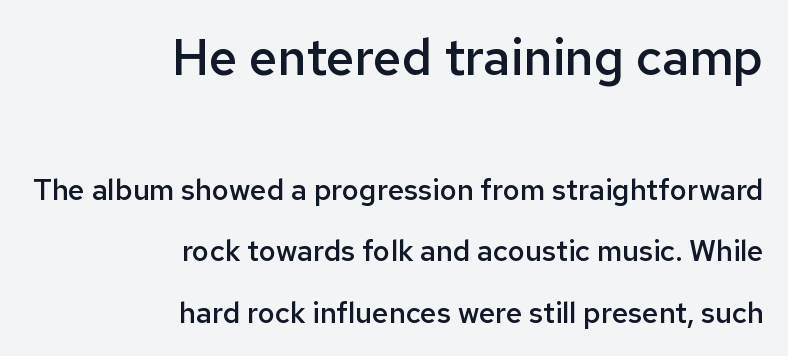
The image shows 50 px semibold sans-serif type, upright; set right-aligned, loose line spacing (2.12x), normal letter spacing, not underlined; the first (top) block is 1.72x larger; low stroke contrast and a medium x-height.
